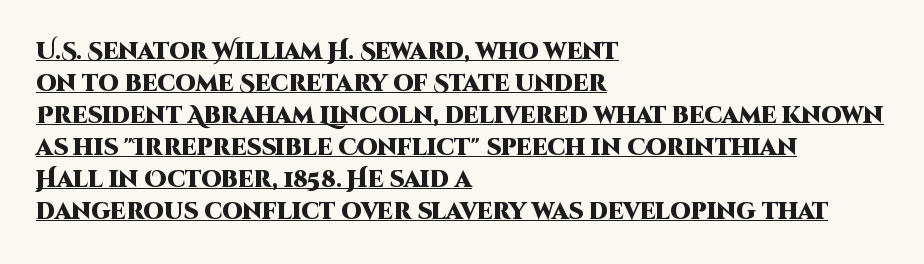
Q: Is the text bold? A: Yes.
Q: Is the text italic (slanted)? A: No, it is upright.
Q: Is the text underlined? A: Yes.
Q: How is the paragraph aligned? A: Left-aligned.
Q: Is the spacing between letters normal or unusually wide? A: Normal.
Q: Is the spacing between lines tight, normal or loose? A: Normal.
